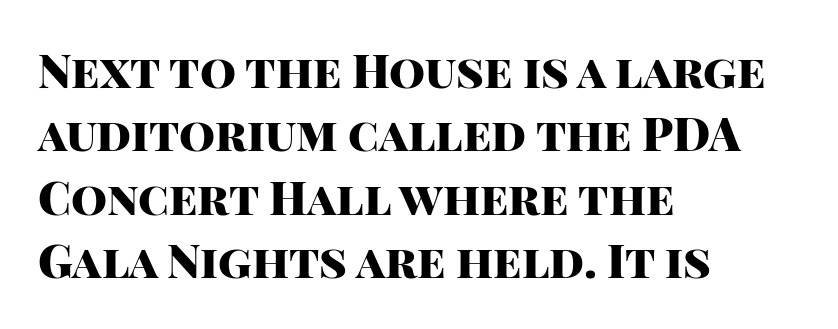
The image shows 46 px heavy sans-serif type, upright; set left-aligned, normal line spacing (1.38x), normal letter spacing, not underlined; high stroke contrast and a large x-height.
